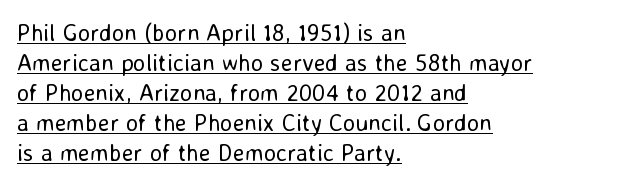
The image shows 24 px text type, upright; set left-aligned, normal line spacing (1.25x), normal letter spacing, underlined.
